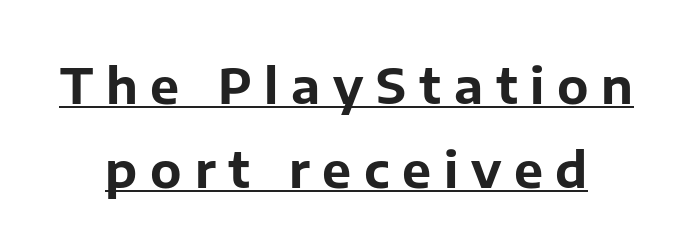
{"serif": "no", "italic": "no", "bold": "yes", "weight": "bold", "width": "normal", "stroke_contrast": "low", "x_height": "medium", "monospaced": "no", "underline": "yes", "line_spacing_ratio": 1.71, "letter_spacing": "wide", "letter_spacing_em": 0.26, "glyph_px": 49}
